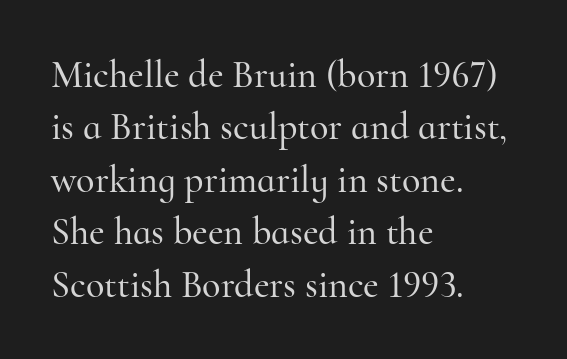
Q: Is the text italic (slanted)? A: No, it is upright.
Q: Is the typeface a serif or a sans-serif typeface? A: Serif.
Q: Is the text underlined? A: No.
Q: How is the paragraph aligned? A: Left-aligned.
Q: Is the spacing between letters normal or unusually wide? A: Normal.
Q: Is the spacing between lines tight, normal or loose? A: Normal.
Q: Width (condensed, normal, or wide)? A: Normal.
Q: Stroke contrast? A: High.
Q: x-height? A: Small.
Q: Monospaced? A: No.
